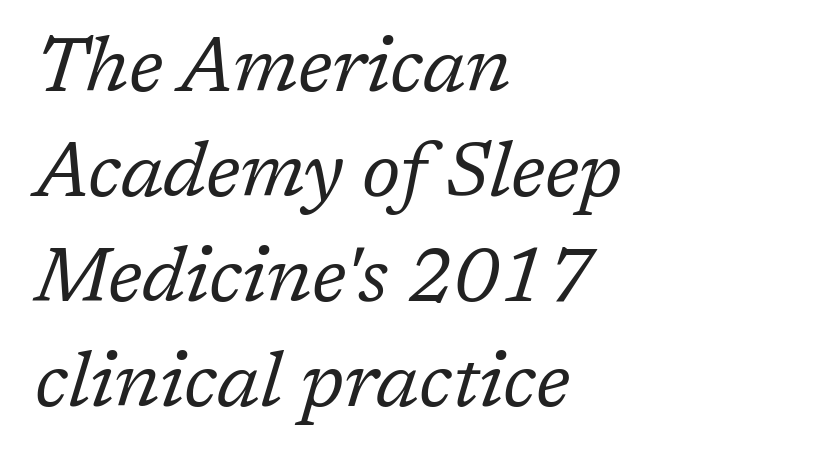
Q: Is the text bold? A: No.
Q: Is the text italic (slanted)? A: Yes, it leans right by about 17 degrees.
Q: Is the typeface a serif or a sans-serif typeface? A: Serif.
Q: Is the text underlined? A: No.
Q: How is the paragraph aligned? A: Left-aligned.
Q: Is the spacing between letters normal or unusually wide? A: Normal.
Q: Is the spacing between lines tight, normal or loose? A: Normal.
Q: Width (condensed, normal, or wide)? A: Normal.
Q: Stroke contrast? A: Low.
Q: x-height? A: Medium.
Q: Monospaced? A: No.
